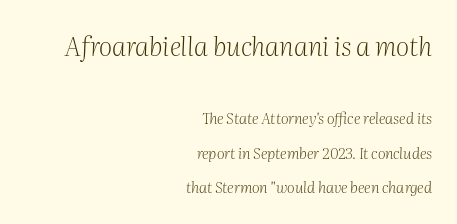
{"italic": "yes", "lean": "right", "slant_degrees": 2, "bold": "no", "underline": "no", "align": "right", "line_spacing": "loose", "line_spacing_ratio": 2.31, "letter_spacing": "normal", "letter_spacing_em": 0.0, "larger_block": "first", "size_ratio": 1.73, "glyph_px": 26}
